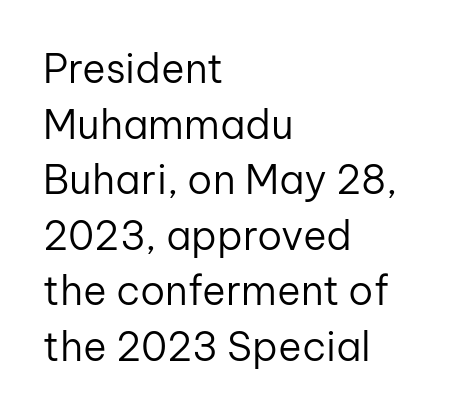
The lines in this sample share a left origin and differ only in where they stop. A typesetter would mark this as roman, not italic. The weight tops out at a normal text grade. This sample has the flowing, uneven cadence of proportional lettering.
